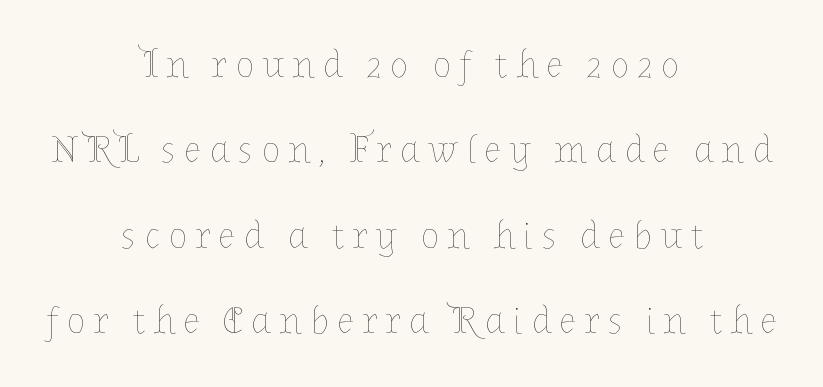
{"italic": "no", "bold": "no", "weight": "thin", "width": "normal", "stroke_contrast": "low", "x_height": "medium", "monospaced": "no", "underline": "no", "align": "center", "line_spacing": "loose", "line_spacing_ratio": 2.19, "letter_spacing": "wide", "letter_spacing_em": 0.21, "glyph_px": 39}
